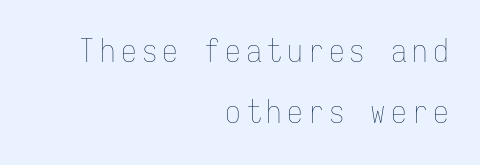
Q: Is the text bold? A: No.
Q: Is the text italic (slanted)? A: No, it is upright.
Q: Is the text underlined? A: No.
Q: How is the paragraph aligned? A: Right-aligned.
Q: Is the spacing between lines tight, normal or loose? A: Loose.
Q: Width (condensed, normal, or wide)? A: Condensed.
Q: Stroke contrast? A: Low.
Q: x-height? A: Medium.
Q: Monospaced? A: Yes.
